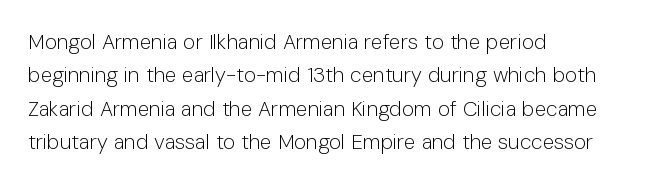
How would I describe the line gaps? Plain and ordinary. Weight: in the light-to-regular range. The type is set solid horizontally, with unmodified tracking. The lines are quadded left.
